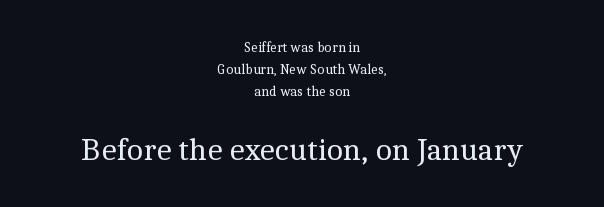
Words appear dense and cohesive because spacing is normal. The setting favours the middle, as headings and verse often do. Serif or sans? Serif — the stroke terminals have little feet. The block sitting lower on the canvas is the one with enlarged characters. The font is comparable to plain body text, perhaps lighter.
